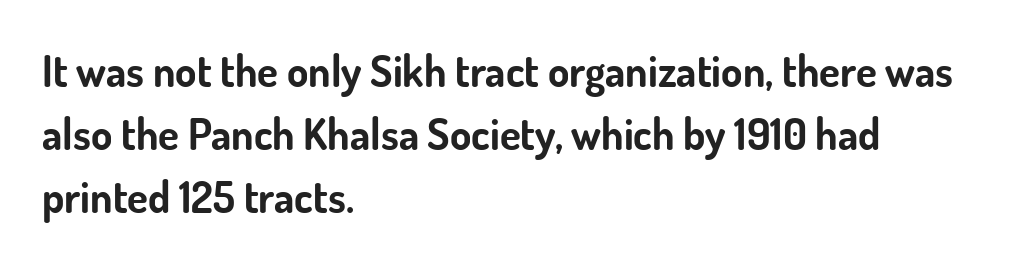
How heavy is the stroke? Heavy — this is a bold. Font category for this specimen: sans-serif. Ascenders rise straight up at ninety degrees. Standard letterfit; no display-style spreading of the glyphs. Casual observation: everything's shoved over to the left.
